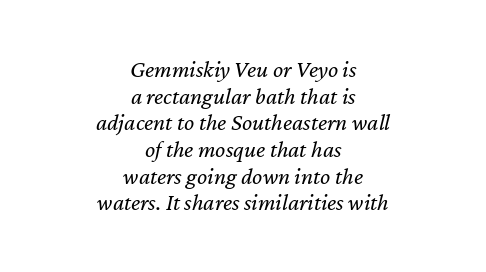
Characters are canted at an angle relative to the baseline's perpendicular. Weight: regular or lighter. The tracking reads as untouched default to a designer's eye. Quick note: underline off. The lines in this sample share a center point and differ in where they start and stop. Leading is clearly below the norm, producing a dense column.
